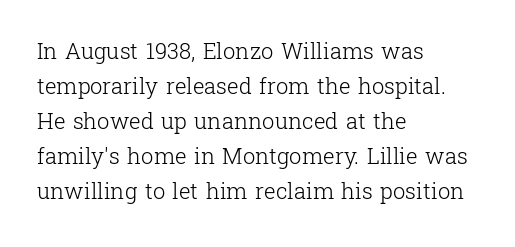
Q: Is the text bold? A: No.
Q: Is the text italic (slanted)? A: No, it is upright.
Q: Is the text underlined? A: No.
Q: How is the paragraph aligned? A: Left-aligned.
Q: Is the spacing between letters normal or unusually wide? A: Normal.
Q: Is the spacing between lines tight, normal or loose? A: Normal.
